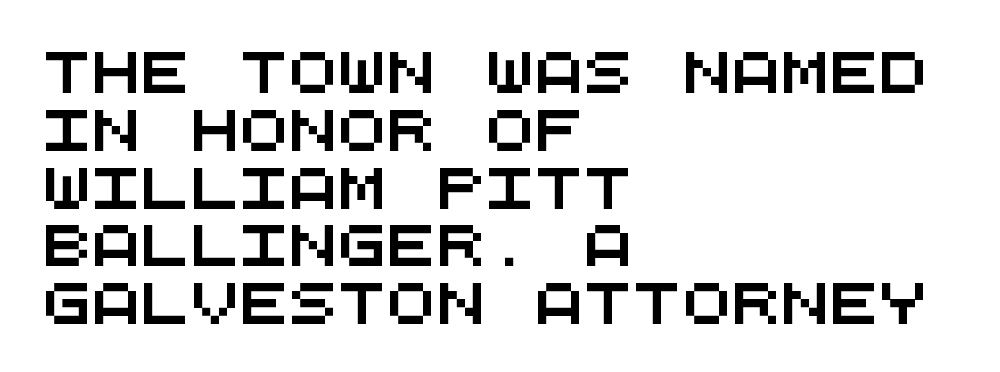
Characters follow at the spacing the type designer built in. Rule under the text: the space is simply empty. Does the copy run flush right? No — it runs flush left. The passage shown is typed in a monospace face where columns stay perfectly aligned. Evenly set lines give the paragraph a standard silhouette.
